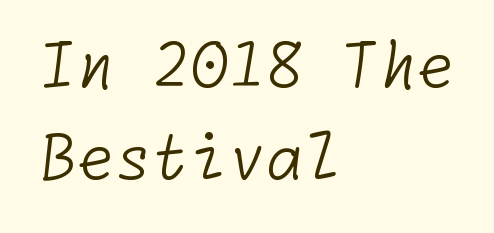
Stroke mass is kept to a normal reading level or below. Spacing between characters is what you'd get straight out of the box. Reading down the block, your eye returns to a fixed left position each line. Lines of text with bare space underneath. The passage shown stacks its lines at a standard gap.
